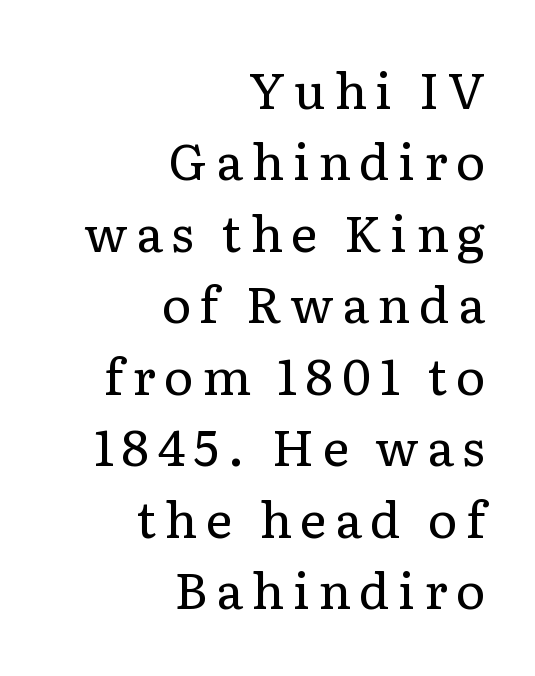
The image shows 50 px regular-weight serif type, upright; set right-aligned, normal line spacing (1.43x), not underlined; low stroke contrast and a medium x-height.
